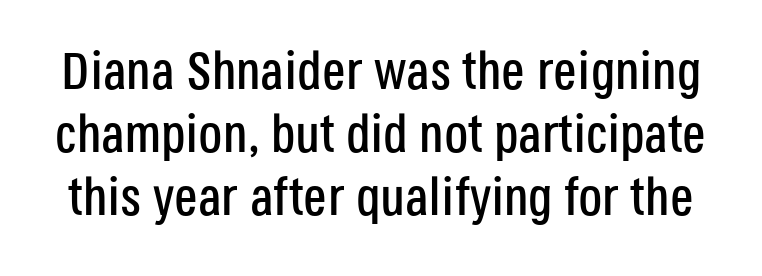
Stroke terminals: plain, sans-serif. Varying glyph widths throughout — classic text-font behaviour. Nobody touched the tracking dial on this one. Clear beneath every line of the passage.
